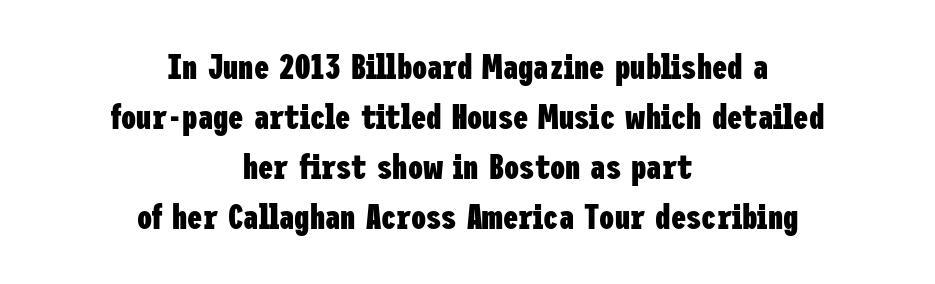
These lines are composed in type without serifs. Strong, thick strokes mark this as bold type. This is the regular roman posture of the typeface. In CSS terms this would be text-align: center. Is the letter spacing exaggerated? No — it looks like the ordinary default.
